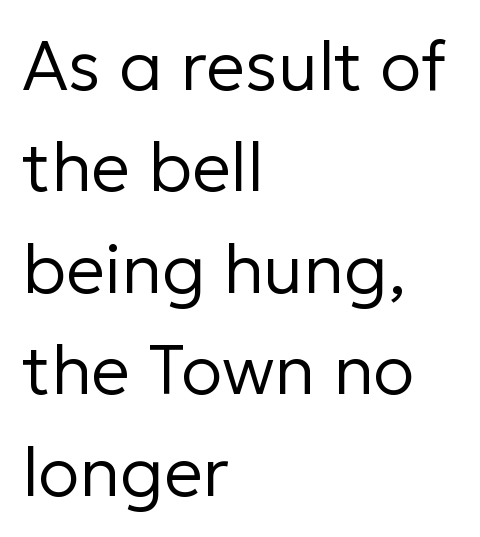
{"serif": "no", "italic": "no", "bold": "no", "weight": "regular", "width": "normal", "stroke_contrast": "low", "x_height": "medium", "monospaced": "no", "underline": "no", "align": "left", "line_spacing": "normal", "line_spacing_ratio": 1.47, "letter_spacing": "normal", "letter_spacing_em": 0.0, "glyph_px": 69}
